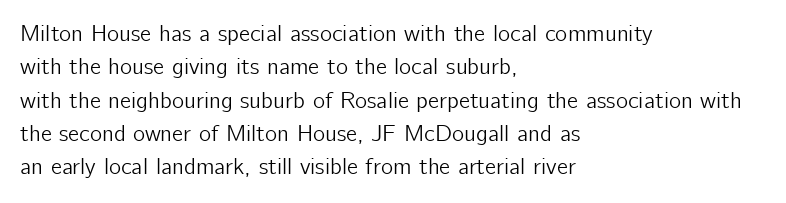
{"italic": "no", "underline": "no", "align": "left", "line_spacing": "normal", "line_spacing_ratio": 1.45, "letter_spacing": "normal", "letter_spacing_em": 0.0, "glyph_px": 23}
